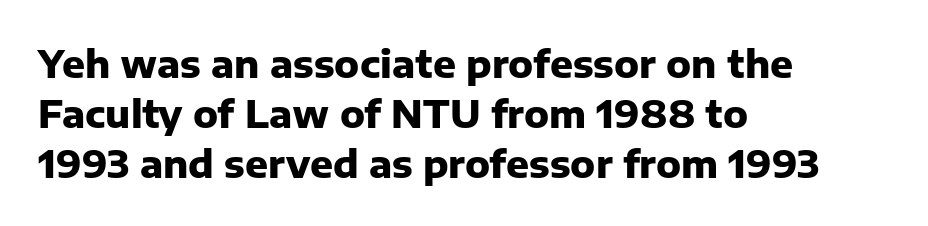
Typeset ragged right — the left edge is the straight one. Does the leading feel generous? No, just average. Strokes here are thick enough to call this a true bold. The passage shown is typed in a proportional face where columns would drift.
